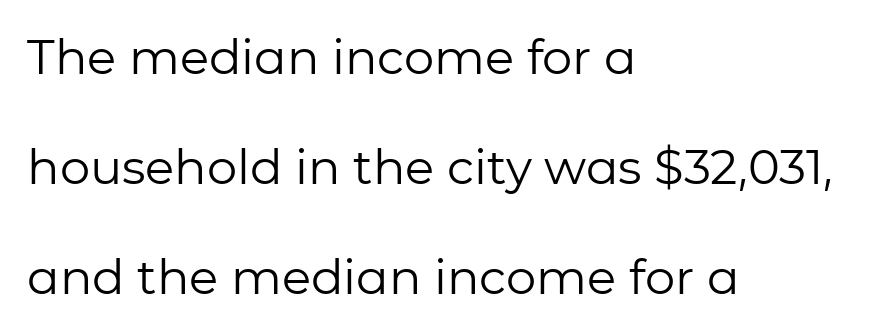
The image shows 48 px regular-weight sans-serif type, upright; set left-aligned, loose line spacing (2.29x), normal letter spacing, not underlined; low stroke contrast and a medium x-height.
